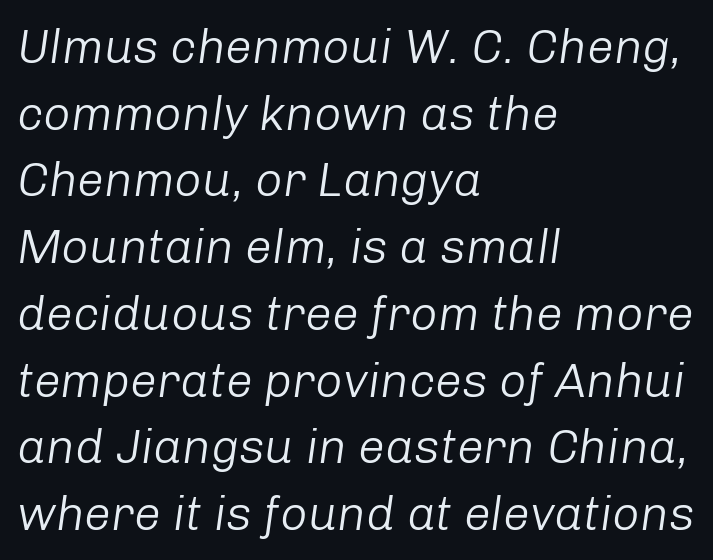
Q: Is the text bold? A: No.
Q: Is the text italic (slanted)? A: Yes, it leans right by about 8 degrees.
Q: Is the text underlined? A: No.
Q: How is the paragraph aligned? A: Left-aligned.
Q: Is the spacing between letters normal or unusually wide? A: Normal.
Q: Is the spacing between lines tight, normal or loose? A: Normal.
Q: Width (condensed, normal, or wide)? A: Normal.
Q: Stroke contrast? A: Low.
Q: x-height? A: Medium.
Q: Monospaced? A: No.
